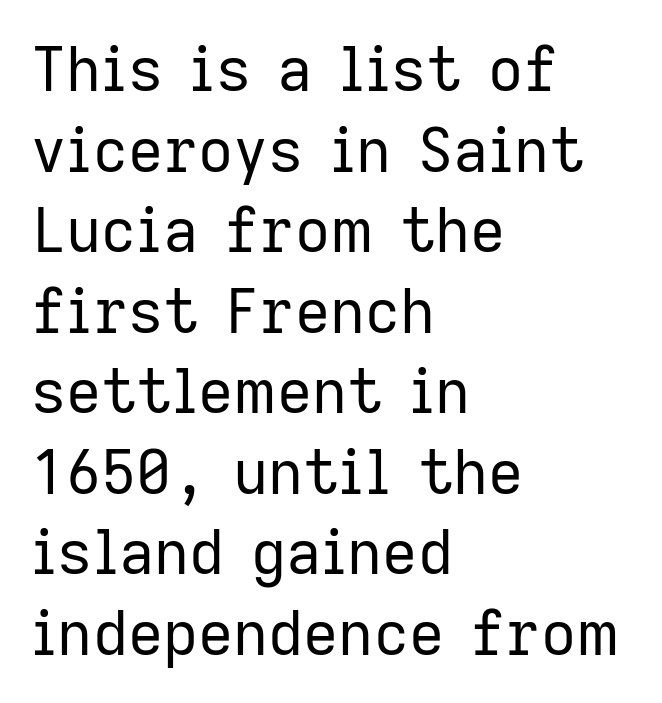
Q: Is the text bold? A: No.
Q: Is the text italic (slanted)? A: No, it is upright.
Q: Is the typeface a serif or a sans-serif typeface? A: Sans-serif.
Q: Is the text underlined? A: No.
Q: How is the paragraph aligned? A: Left-aligned.
Q: Is the spacing between letters normal or unusually wide? A: Normal.
Q: Is the spacing between lines tight, normal or loose? A: Normal.
Q: Width (condensed, normal, or wide)? A: Normal.
Q: Stroke contrast? A: Low.
Q: x-height? A: Medium.
Q: Monospaced? A: No.
